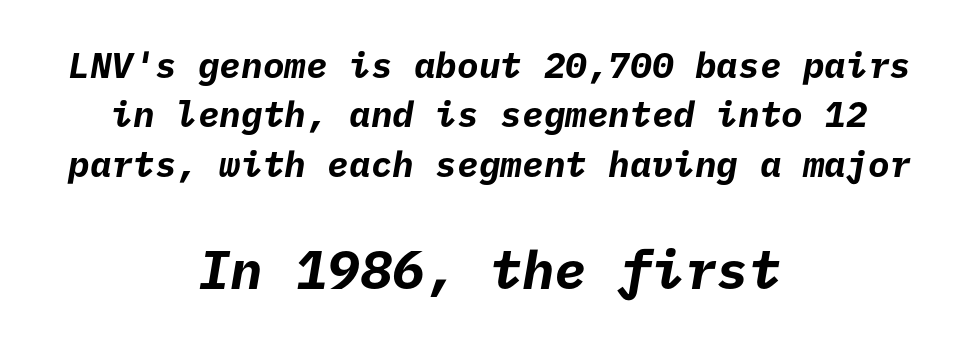
Q: Is the text bold? A: Yes.
Q: Is the typeface a serif or a sans-serif typeface? A: Sans-serif.
Q: Is the text underlined? A: No.
Q: How is the paragraph aligned? A: Centered.
Q: Is the spacing between letters normal or unusually wide? A: Normal.
Q: Is the spacing between lines tight, normal or loose? A: Normal.
Q: Which block of text is set in a larger size, the first (top) or the second (bottom)? A: The second (bottom) one.
Q: Width (condensed, normal, or wide)? A: Normal.
Q: Stroke contrast? A: Low.
Q: x-height? A: Medium.
